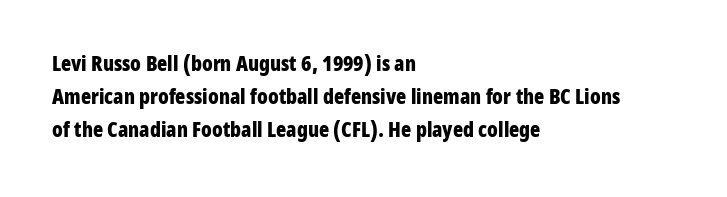
The sample has been set heavy, in full bold. Any mark beneath the type? The region is blank. The ragged edge is on the right, which tells us the setting is flush left. This sample uses plain, unmodified letter spacing. Posture: vertical. Does the leading feel generous? No, just average.
